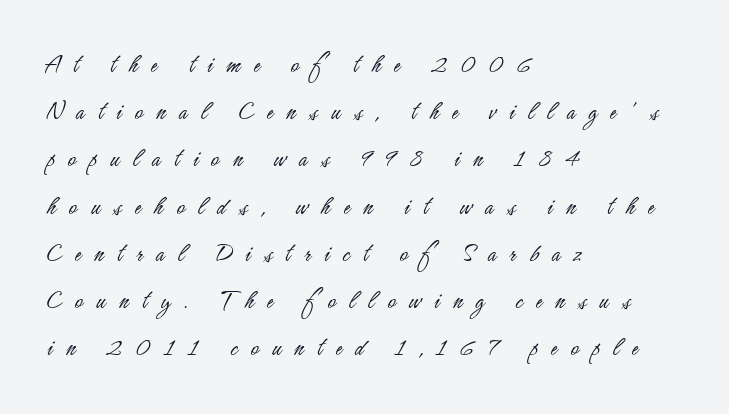
Q: Is the text bold? A: No.
Q: Is the text italic (slanted)? A: Yes.
Q: Is the text underlined? A: No.
Q: How is the paragraph aligned? A: Left-aligned.
Q: Is the spacing between letters normal or unusually wide? A: Unusually wide.
